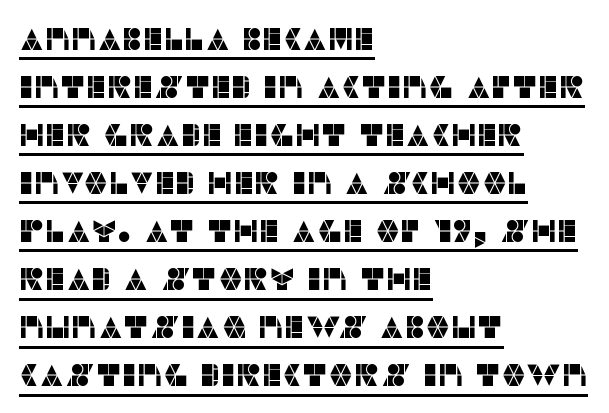
Q: Is the text italic (slanted)? A: No, it is upright.
Q: Is the typeface a serif or a sans-serif typeface? A: Sans-serif.
Q: Is the text underlined? A: Yes.
Q: How is the paragraph aligned? A: Left-aligned.
Q: Is the spacing between letters normal or unusually wide? A: Normal.
Q: Is the spacing between lines tight, normal or loose? A: Normal.
Q: Width (condensed, normal, or wide)? A: Normal.
Q: Stroke contrast? A: Low.
Q: x-height? A: Large.
Q: Monospaced? A: No.
